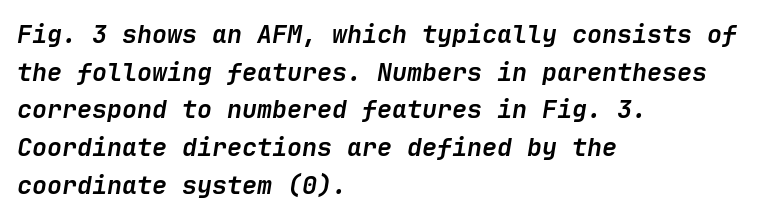
Q: Is the text bold? A: Yes.
Q: Is the text italic (slanted)? A: Yes, it leans right by about 9 degrees.
Q: Is the text underlined? A: No.
Q: How is the paragraph aligned? A: Left-aligned.
Q: Is the spacing between letters normal or unusually wide? A: Normal.
Q: Is the spacing between lines tight, normal or loose? A: Normal.
